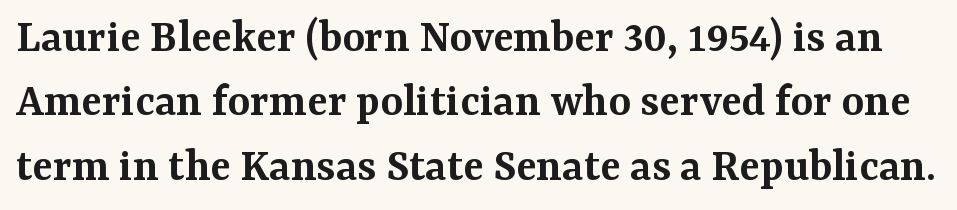
Q: Is the text bold? A: Semi-bold.
Q: Is the text italic (slanted)? A: No, it is upright.
Q: Is the typeface a serif or a sans-serif typeface? A: Serif.
Q: Is the text underlined? A: No.
Q: Is the spacing between letters normal or unusually wide? A: Normal.
Q: Is the spacing between lines tight, normal or loose? A: Normal.
Q: Width (condensed, normal, or wide)? A: Normal.
Q: Stroke contrast? A: Medium.
Q: x-height? A: Medium.
Q: Monospaced? A: No.
